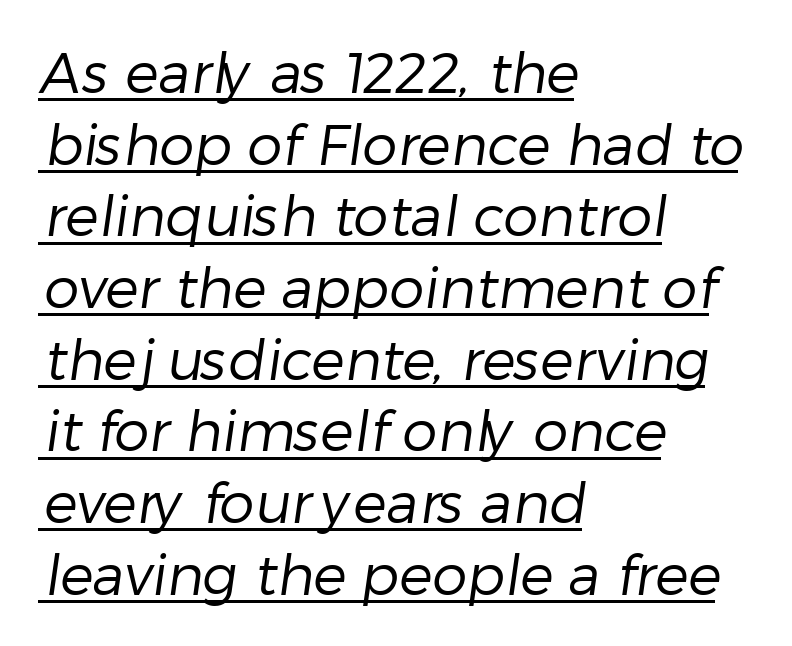
Looks like regular typesetting: each glyph gets only the width it needs. You can see a thin bar hugging the bottom of the glyphs. This sample uses a sans-serif face. The cut favours lightness, reaching ordinary text weight at its darkest.
